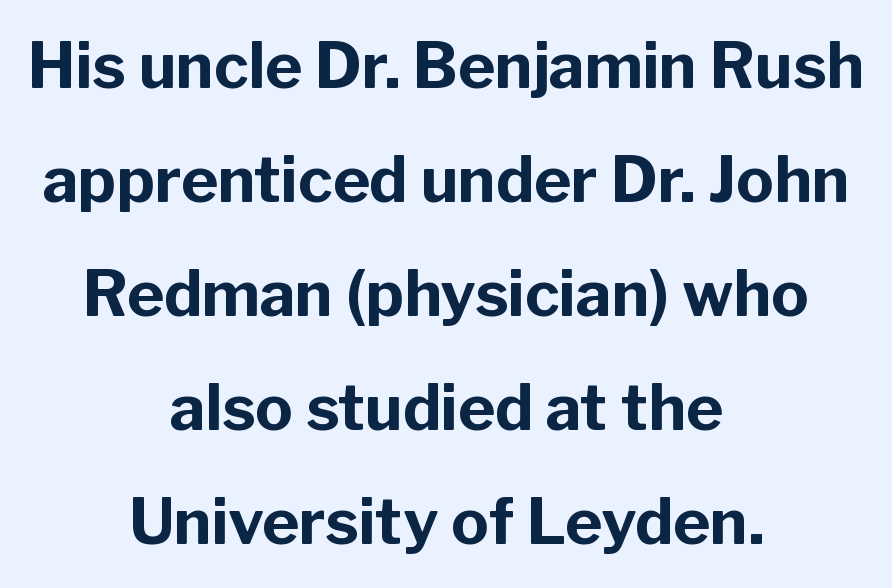
The image shows 63 px bold sans-serif type, upright; set centered, line spacing 1.81x, normal letter spacing, not underlined; low stroke contrast and a medium x-height.
